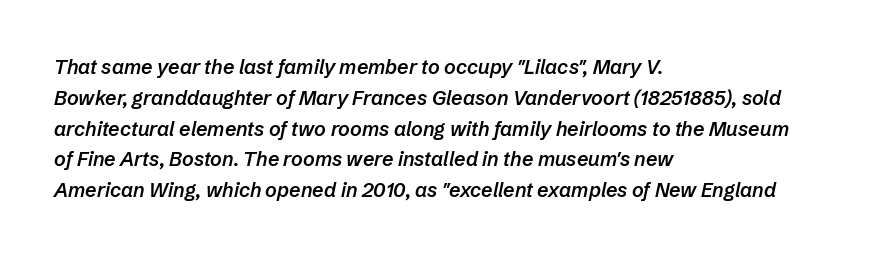
Q: Is the text bold? A: Semi-bold.
Q: Is the text italic (slanted)? A: Yes, it leans right by about 12 degrees.
Q: Is the text underlined? A: No.
Q: How is the paragraph aligned? A: Left-aligned.
Q: Is the spacing between letters normal or unusually wide? A: Normal.
Q: Is the spacing between lines tight, normal or loose? A: Normal.
